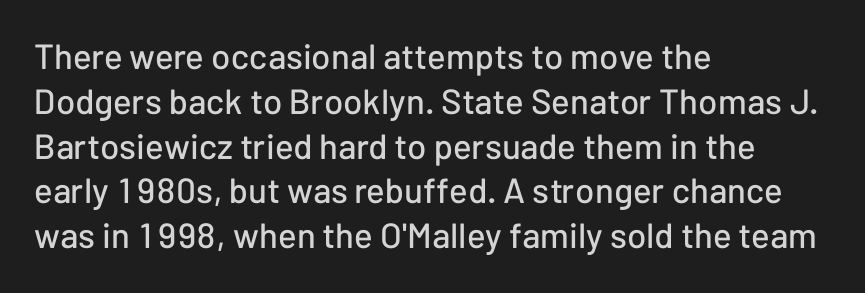
Posture: vertical. Tracking here is standard; glyphs follow each other at the usual distance. Are there feet on the stems? There aren't — it's a sans. Note the varied advance widths — an 'i' is clearly narrower than an 'm'.
